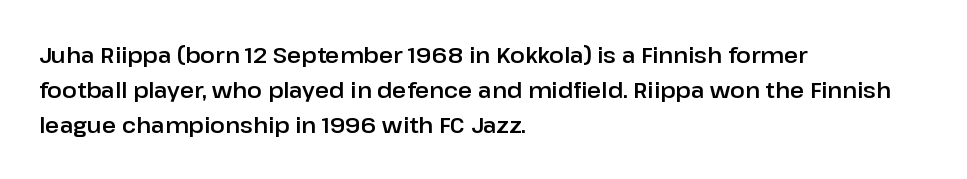
The image shows 22 px text type, upright; set left-aligned, normal line spacing (1.58x), normal letter spacing, not underlined.
